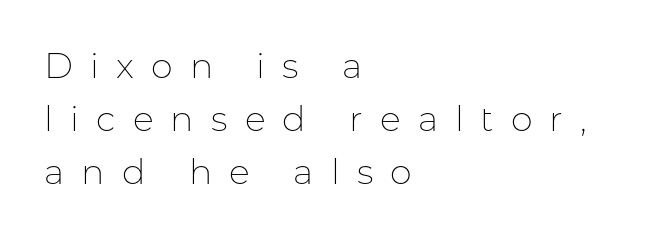
The image shows 35 px thin sans-serif type, upright; set left-aligned, normal line spacing (1.51x), unusually wide letter spacing (+0.49 em), not underlined; low stroke contrast and a medium x-height.
